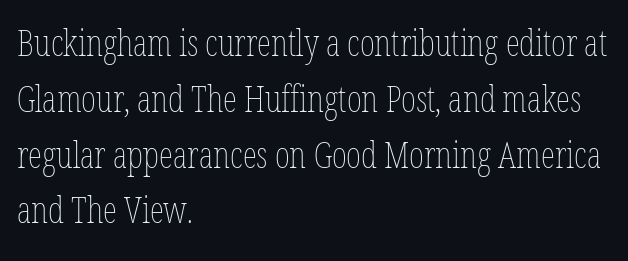
Q: Is the text bold? A: No.
Q: Is the text italic (slanted)? A: No, it is upright.
Q: Is the text underlined? A: No.
Q: How is the paragraph aligned? A: Left-aligned.
Q: Is the spacing between letters normal or unusually wide? A: Normal.
Q: Is the spacing between lines tight, normal or loose? A: Normal.
Q: Width (condensed, normal, or wide)? A: Condensed.
Q: Stroke contrast? A: Low.
Q: x-height? A: Medium.
Q: Monospaced? A: No.
